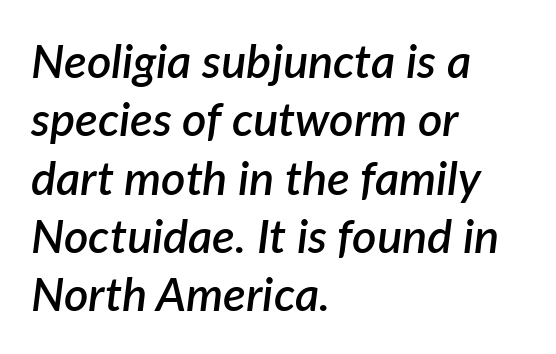
The image shows 47 px semibold type, italic (leaning right); set left-aligned, line spacing 1.24x, normal letter spacing, not underlined; low stroke contrast and a medium x-height.
